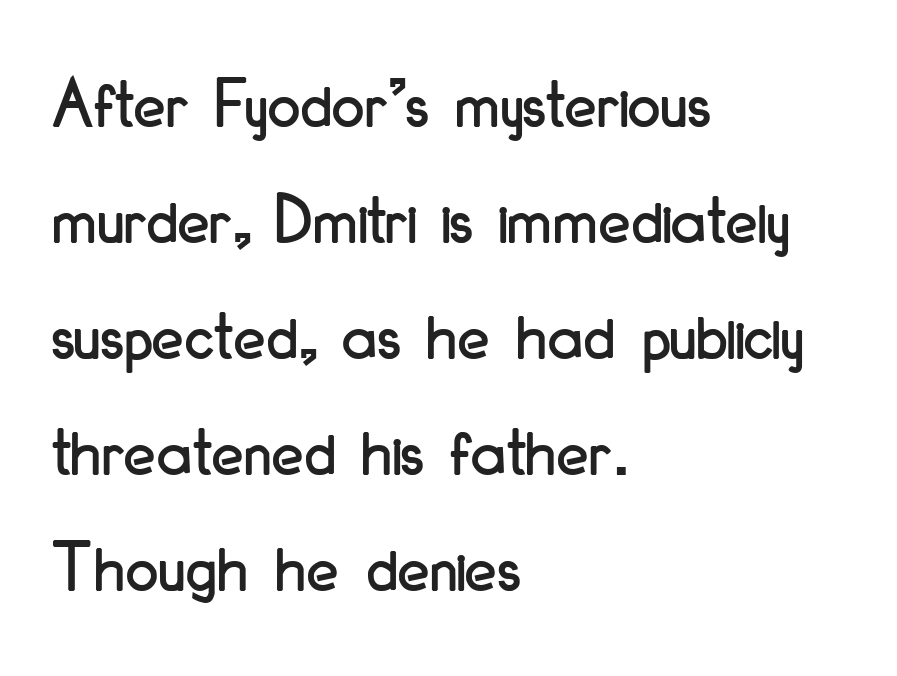
Left-aligned paragraph, ragged on the right. Between one letter and the next there's only the usual sliver of space. The leading is moderate, giving the passage an even texture. Classification — sans serif. You could not count columns in this text — the font is proportionally spaced. The words here are not underlined.
